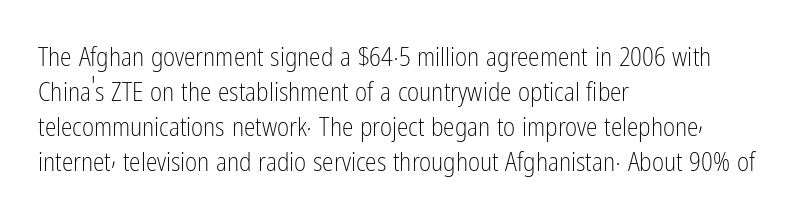
{"italic": "no", "bold": "no", "underline": "no", "align": "left", "line_spacing": "normal", "line_spacing_ratio": 1.34, "letter_spacing": "normal", "letter_spacing_em": 0.0, "glyph_px": 26}
